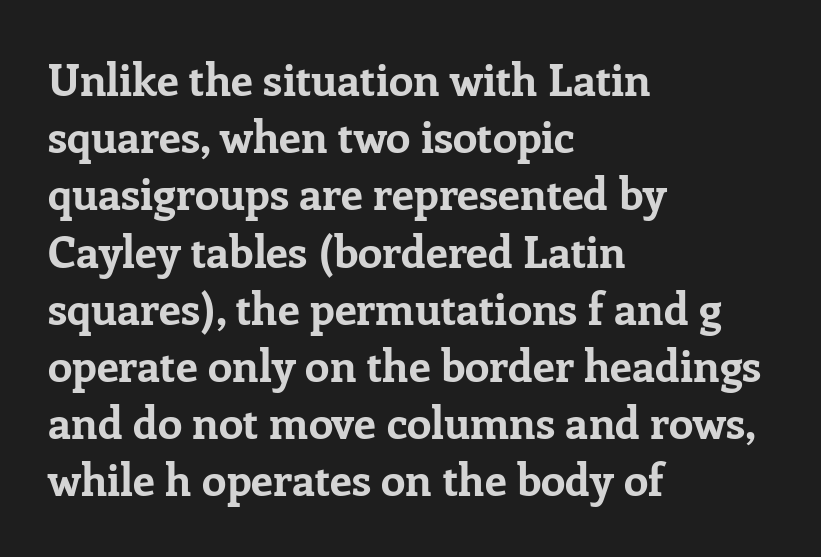
Q: Is the text bold? A: Yes.
Q: Is the text italic (slanted)? A: No, it is upright.
Q: Is the typeface a serif or a sans-serif typeface? A: Serif.
Q: Is the text underlined? A: No.
Q: How is the paragraph aligned? A: Left-aligned.
Q: Is the spacing between letters normal or unusually wide? A: Normal.
Q: Is the spacing between lines tight, normal or loose? A: Normal.
Q: Width (condensed, normal, or wide)? A: Normal.
Q: Stroke contrast? A: Low.
Q: x-height? A: Medium.
Q: Monospaced? A: No.
